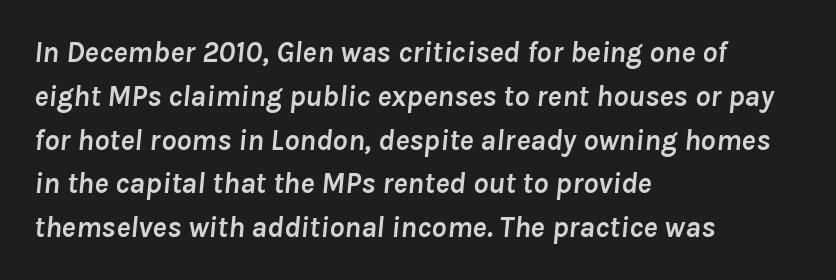
Spacing verdict: proportional, widths tailored to each character. Characters are canted at an angle relative to the baseline's perpendicular. In CSS terms this would be text-align: left. This is heavy type, rendered in bold. The space directly below the letters is spotless. Students, note that the glyphs here touch the page at normal intervals.
